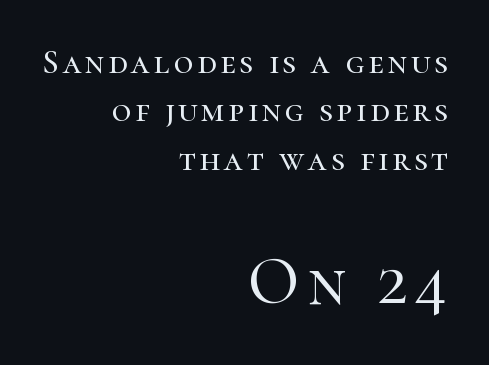
Unlike a clean sans, this face finishes its strokes with serifs. The space directly below the letters is spotless. How would I describe the line gaps? Plain and ordinary. The letters stand upright; this is a roman face.
